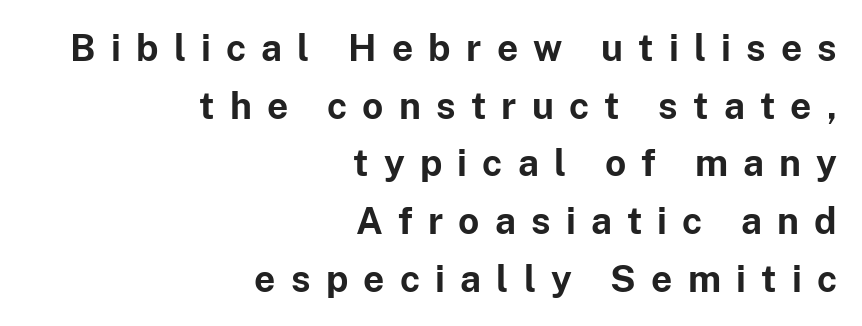
The image shows 37 px bold sans-serif type, upright; set right-aligned, normal line spacing (1.56x), unusually wide letter spacing (+0.41 em), not underlined; low stroke contrast and a medium x-height.
